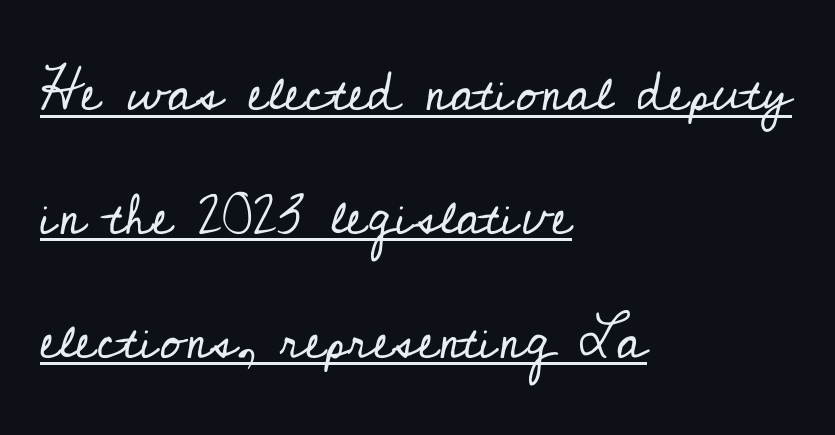
{"serif": "yes", "bold": "no", "weight": "regular", "width": "normal", "stroke_contrast": "low", "x_height": "small", "monospaced": "no", "underline": "yes", "align": "left", "line_spacing": "loose", "line_spacing_ratio": 2.21, "letter_spacing": "normal", "letter_spacing_em": 0.0, "glyph_px": 56}
